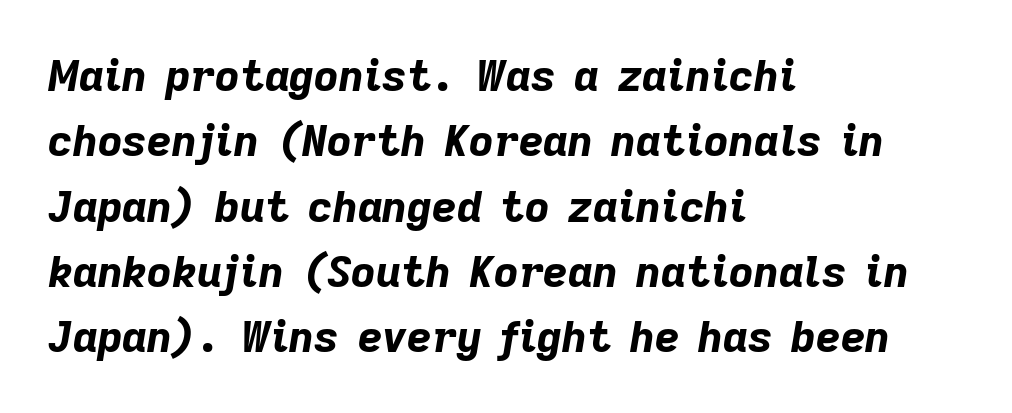
The image shows 43 px bold type, italic (leaning right); set left-aligned, normal line spacing (1.52x), normal letter spacing, not underlined; low stroke contrast and a medium x-height.
